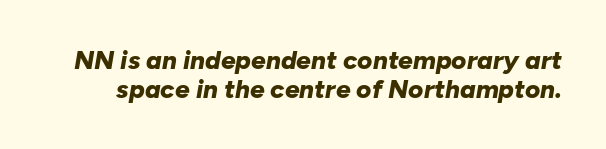
Q: Is the text bold? A: Yes.
Q: Is the text italic (slanted)? A: Yes, it leans right by about 10 degrees.
Q: Is the text underlined? A: No.
Q: Is the spacing between letters normal or unusually wide? A: Normal.
Q: Is the spacing between lines tight, normal or loose? A: Tight.
